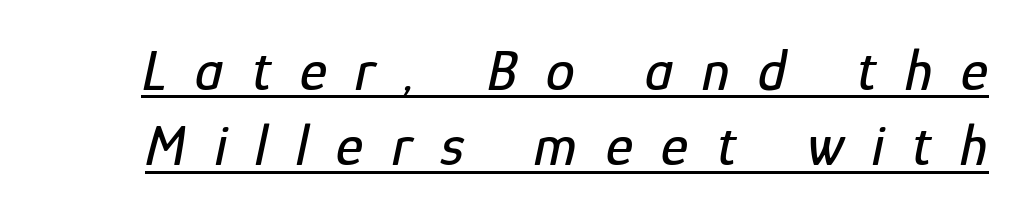
{"italic": "yes", "lean": "right", "slant_degrees": 12, "width": "condensed", "stroke_contrast": "low", "x_height": "medium", "monospaced": "no", "underline": "yes", "line_spacing": "normal", "line_spacing_ratio": 1.3, "letter_spacing": "wide", "letter_spacing_em": 0.49, "glyph_px": 58}
